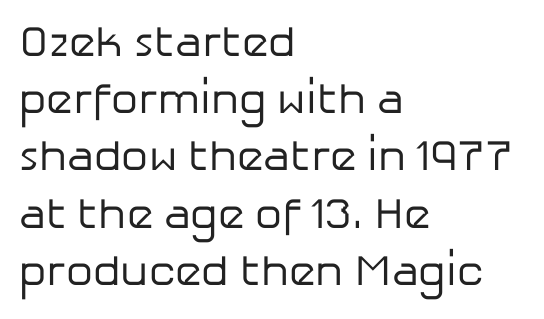
Nothing heavy about these letters — not bold at all. Honestly, there is no underline to notice here at all. Is there any slant? The stems are plumb. Look at the tracking — it's just the regular setting, nothing added. The rag falls on the right side of this text block.
